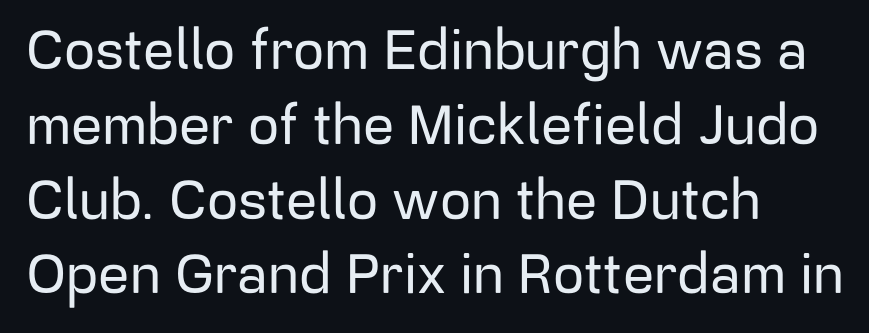
{"serif": "no", "italic": "no", "width": "normal", "stroke_contrast": "low", "x_height": "medium", "monospaced": "no", "underline": "no", "align": "left", "line_spacing": "normal", "line_spacing_ratio": 1.36, "letter_spacing": "normal", "letter_spacing_em": 0.0, "glyph_px": 55}
